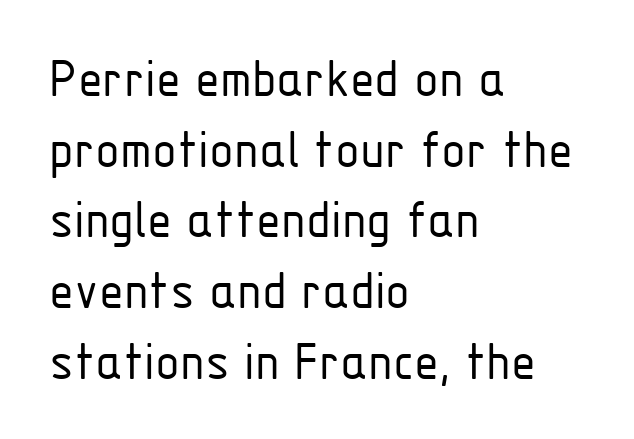
Q: Is the text bold? A: No.
Q: Is the text italic (slanted)? A: No, it is upright.
Q: Is the typeface a serif or a sans-serif typeface? A: Sans-serif.
Q: Is the text underlined? A: No.
Q: How is the paragraph aligned? A: Left-aligned.
Q: Is the spacing between letters normal or unusually wide? A: Normal.
Q: Width (condensed, normal, or wide)? A: Condensed.
Q: Stroke contrast? A: Low.
Q: x-height? A: Medium.
Q: Monospaced? A: No.
